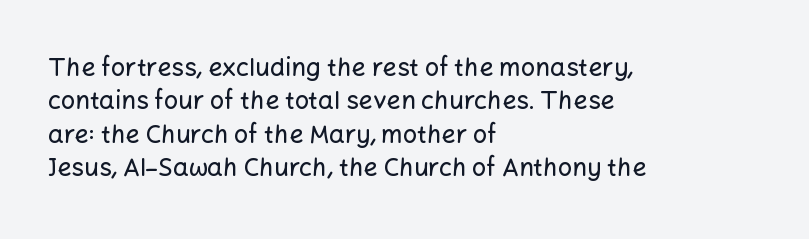
{"italic": "no", "underline": "no", "align": "left", "line_spacing": "normal", "line_spacing_ratio": 1.34, "letter_spacing": "normal", "letter_spacing_em": 0.0, "glyph_px": 25}
